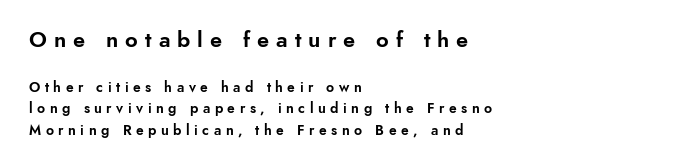
{"italic": "no", "underline": "no", "align": "left", "line_spacing": "normal", "line_spacing_ratio": 1.52, "letter_spacing": "wide", "letter_spacing_em": 0.32, "larger_block": "first", "size_ratio": 1.57, "glyph_px": 22}
